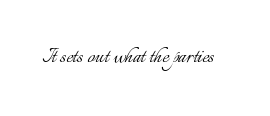
The image shows 25 px text type; set normal letter spacing, not underlined.
